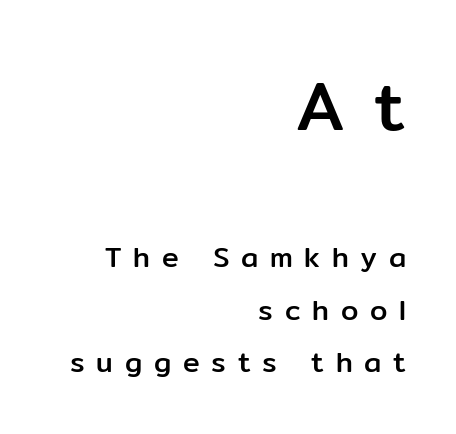
The image shows 69 px sans-serif type, upright; set right-aligned, line spacing 1.87x, unusually wide letter spacing (+0.42 em), not underlined; the first (top) block is 2.46x larger; low stroke contrast and a medium x-height.
